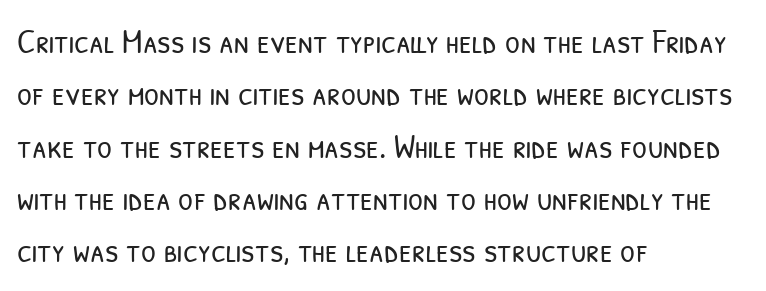
Q: Is the text bold? A: No.
Q: Is the typeface a serif or a sans-serif typeface? A: Sans-serif.
Q: Is the text underlined? A: No.
Q: How is the paragraph aligned? A: Left-aligned.
Q: Is the spacing between letters normal or unusually wide? A: Normal.
Q: Is the spacing between lines tight, normal or loose? A: Normal.
Q: Width (condensed, normal, or wide)? A: Condensed.
Q: Stroke contrast? A: Low.
Q: x-height? A: Medium.
Q: Monospaced? A: No.
